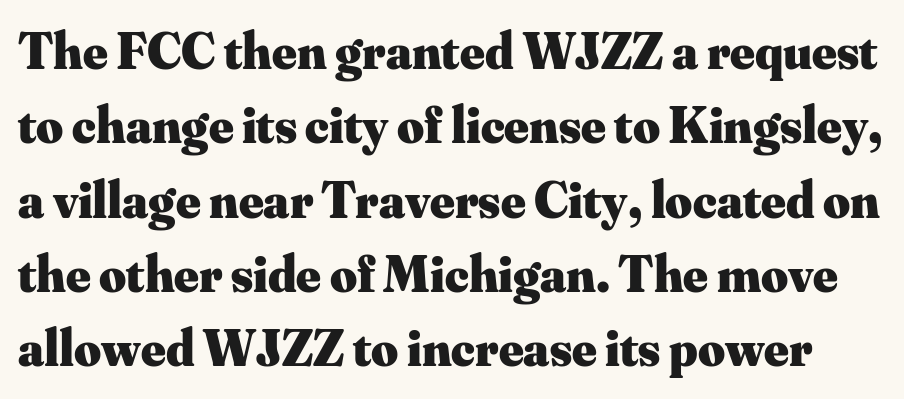
The image shows 52 px heavy serif type, upright; set normal line spacing (1.43x), normal letter spacing, not underlined; medium stroke contrast and a small x-height.
